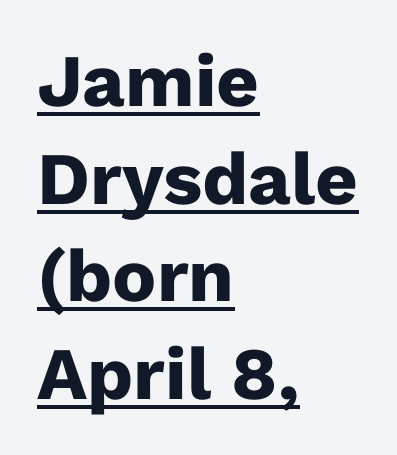
Q: Is the text bold? A: Yes.
Q: Is the text italic (slanted)? A: No, it is upright.
Q: Is the typeface a serif or a sans-serif typeface? A: Sans-serif.
Q: Is the text underlined? A: Yes.
Q: How is the paragraph aligned? A: Left-aligned.
Q: Is the spacing between letters normal or unusually wide? A: Normal.
Q: Is the spacing between lines tight, normal or loose? A: Normal.
Q: Width (condensed, normal, or wide)? A: Normal.
Q: Stroke contrast? A: Low.
Q: x-height? A: Medium.
Q: Monospaced? A: No.
